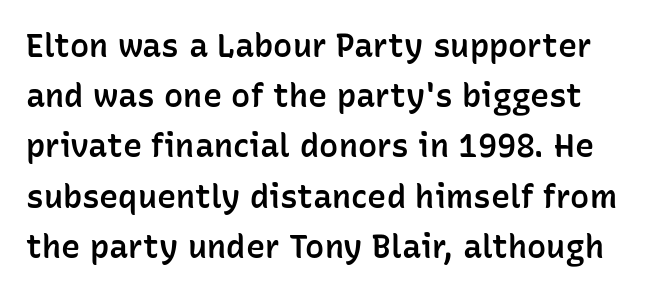
Q: Is the text bold? A: Semi-bold.
Q: Is the text italic (slanted)? A: No, it is upright.
Q: Is the typeface a serif or a sans-serif typeface? A: Sans-serif.
Q: Is the text underlined? A: No.
Q: Is the spacing between letters normal or unusually wide? A: Normal.
Q: Is the spacing between lines tight, normal or loose? A: Normal.
Q: Width (condensed, normal, or wide)? A: Normal.
Q: Stroke contrast? A: Low.
Q: x-height? A: Medium.
Q: Monospaced? A: No.
